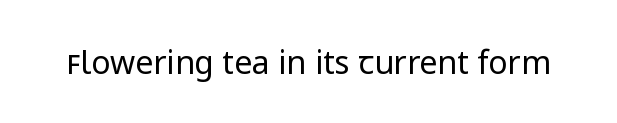
The image shows 32 px regular-weight sans-serif type, upright; set normal letter spacing, not underlined; low stroke contrast and a medium x-height.
